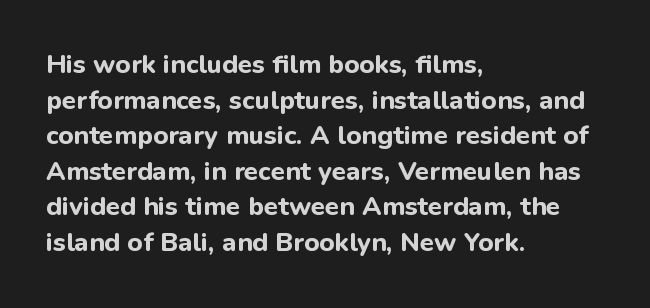
Descenders are the only things crossing below the line. Weight: bold. The tracking reads as untouched default to a designer's eye. A typesetter would mark this as roman, not italic.
